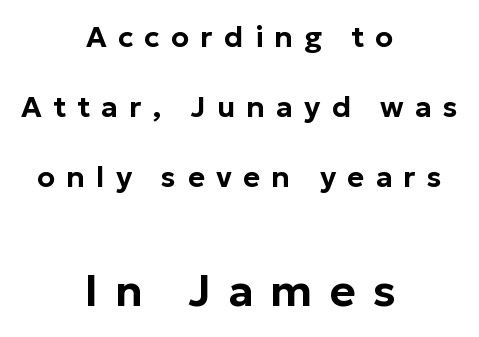
{"serif": "no", "italic": "no", "width": "normal", "stroke_contrast": "low", "x_height": "medium", "monospaced": "no", "underline": "no", "align": "center", "line_spacing": "loose", "line_spacing_ratio": 2.41, "letter_spacing": "wide", "letter_spacing_em": 0.39, "larger_block": "second", "size_ratio": 1.52, "glyph_px": 44}
